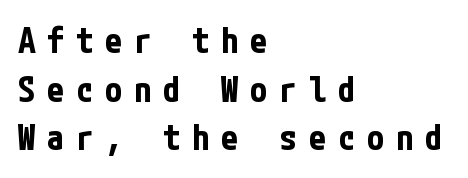
The image shows 35 px bold, condensed sans-serif type, upright; set left-aligned, normal line spacing (1.39x), unusually wide letter spacing (+0.33 em), not underlined; low stroke contrast and a medium x-height.
